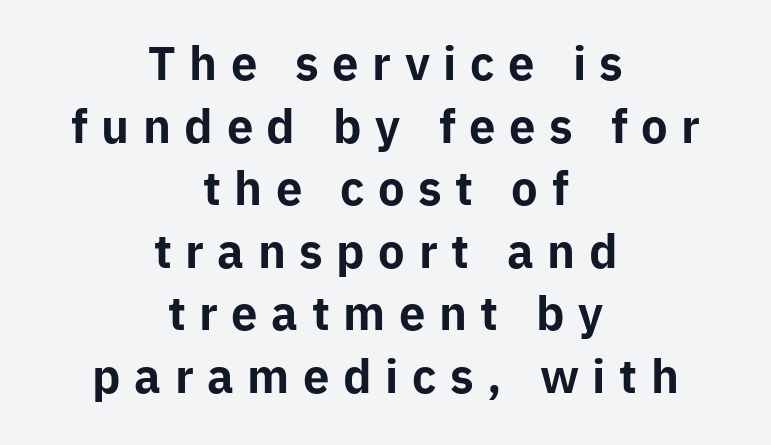
{"serif": "no", "italic": "no", "bold": "yes", "weight": "bold", "width": "normal", "stroke_contrast": "low", "x_height": "medium", "monospaced": "no", "underline": "no", "align": "center", "line_spacing": "normal", "line_spacing_ratio": 1.39, "letter_spacing": "wide", "letter_spacing_em": 0.3, "glyph_px": 45}
